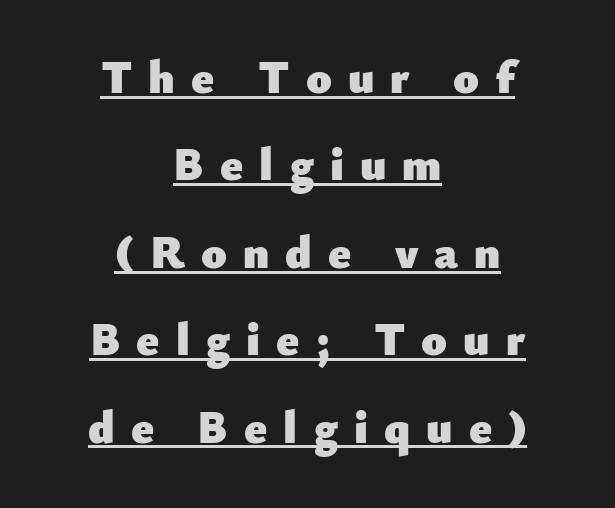
Q: Is the text bold? A: Yes.
Q: Is the text italic (slanted)? A: No, it is upright.
Q: Is the typeface a serif or a sans-serif typeface? A: Sans-serif.
Q: Is the text underlined? A: Yes.
Q: How is the paragraph aligned? A: Centered.
Q: Is the spacing between letters normal or unusually wide? A: Unusually wide.
Q: Is the spacing between lines tight, normal or loose? A: Loose.
Q: Width (condensed, normal, or wide)? A: Normal.
Q: Stroke contrast? A: Low.
Q: x-height? A: Small.
Q: Monospaced? A: No.
